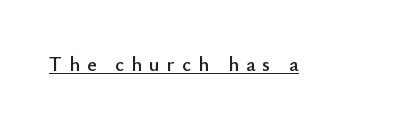
{"italic": "no", "underline": "yes", "letter_spacing": "wide", "letter_spacing_em": 0.36, "glyph_px": 20}
